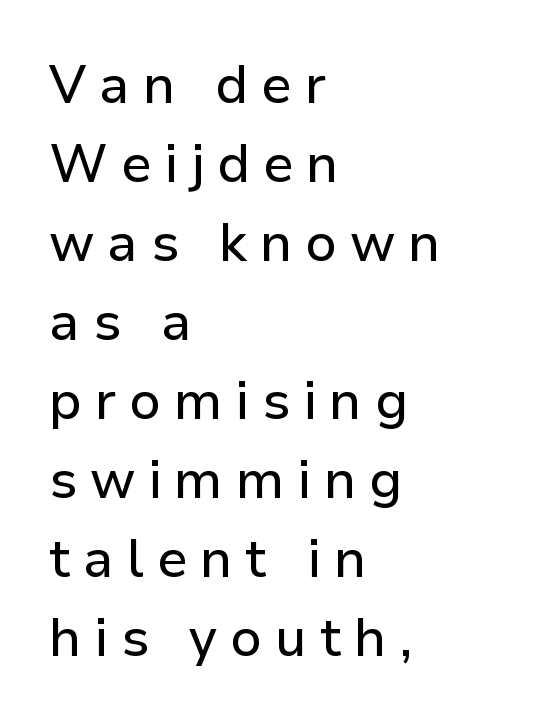
{"serif": "no", "italic": "no", "width": "normal", "stroke_contrast": "low", "x_height": "medium", "monospaced": "no", "underline": "no", "align": "left", "line_spacing": "normal", "line_spacing_ratio": 1.49, "letter_spacing": "wide", "letter_spacing_em": 0.24, "glyph_px": 53}
